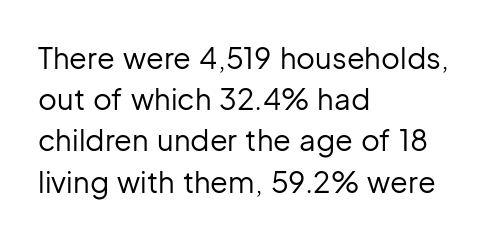
The image shows 29 px regular-weight sans-serif type, upright; set left-aligned, normal line spacing (1.42x), normal letter spacing, not underlined; low stroke contrast and a medium x-height.
